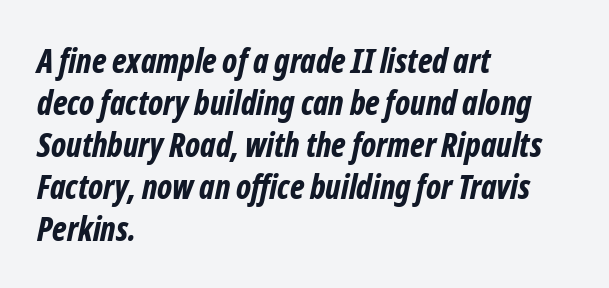
The image shows 33 px bold, condensed type, italic (leaning right); set left-aligned, normal line spacing (1.27x), normal letter spacing, not underlined; low stroke contrast and a medium x-height.
